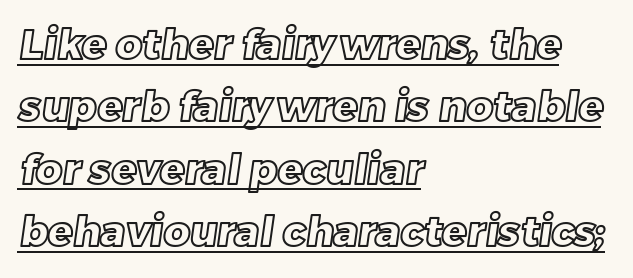
The image shows 41 px text type; set left-aligned, normal line spacing (1.52x), normal letter spacing, underlined; a large x-height.
